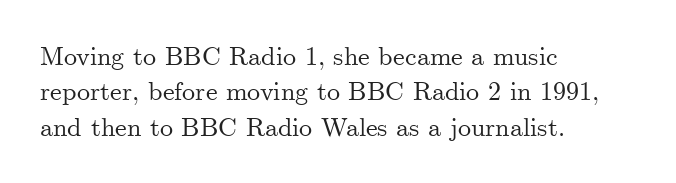
The passage shown stacks its lines at a standard gap. These lines stack with their left ends in a neat column. A roman cut, with each character standing at attention. Caption: standard tracking, unaltered. Words float on clear page, feet unadorned.
